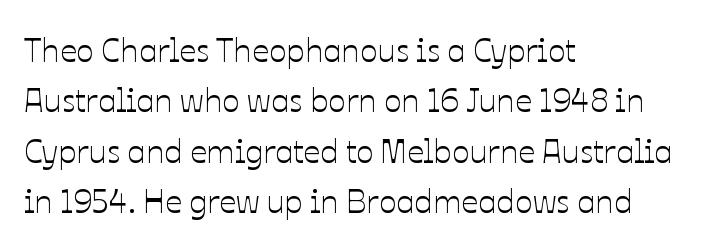
Is the block centered? No — it sits flush against the left margin. Varying glyph widths throughout — classic text-font behaviour. Decoration check: the copy has no underline. In terms of posture, this sample is upright. The horizontal fit of the characters is conventional and even.
